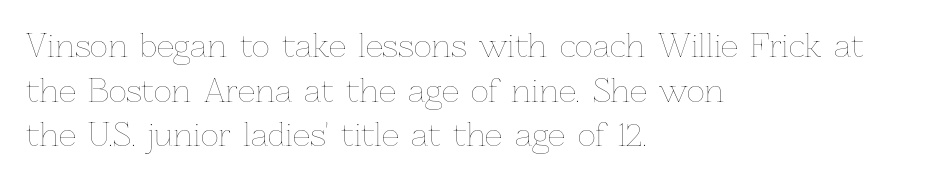
The image shows 31 px thin type, upright; set left-aligned, normal line spacing (1.44x), normal letter spacing, not underlined; low stroke contrast and a medium x-height.
